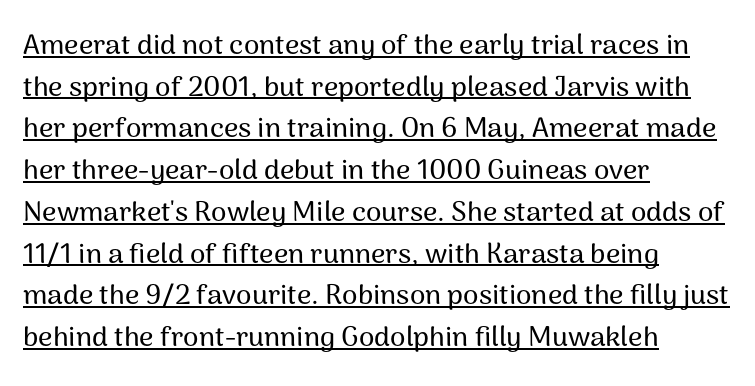
The image shows 28 px sans-serif type, upright; set left-aligned, normal line spacing (1.49x), normal letter spacing, underlined; medium stroke contrast and a medium x-height.
